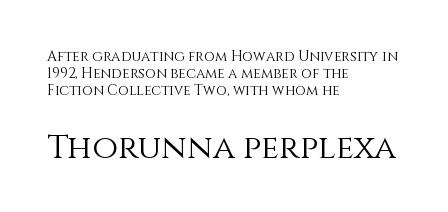
The words here are not underlined. Compared with a typical body face, this is equally light or lighter still. Looks like regular typesetting: each glyph gets only the width it needs. These lines are set flush left with a ragged right edge. Glyph-to-glyph distance matches everyday printed text. Nope, not italic — everything's standing straight.
